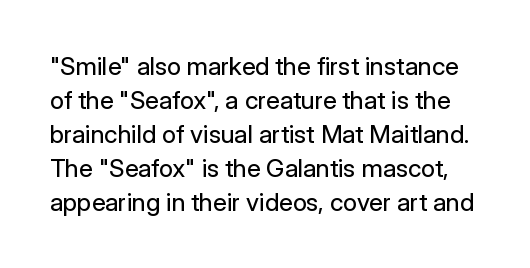
The image shows 25 px text type, upright; set normal line spacing (1.36x), normal letter spacing, not underlined.
